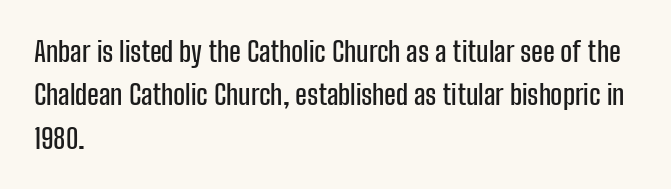
Each line starts at the same left margin while the right side varies. Tall strokes in this sample are plumb rather than angled. Is this a sans? Yes — the strokes have no serifs. Compared with typical body copy, the letter spacing here is the same. Regular leading.
